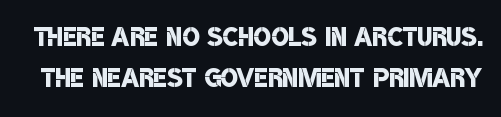
The zone under the glyphs is completely vacant. Compared with an ordinary text face, these strokes are moderately heavier — a semibold. Does the type have serifs? No, each stem ends abruptly. The space between consecutive lines is stingy. The tracking reads as untouched default to a designer's eye. The passage shown is typed in a proportional face where columns would drift.
